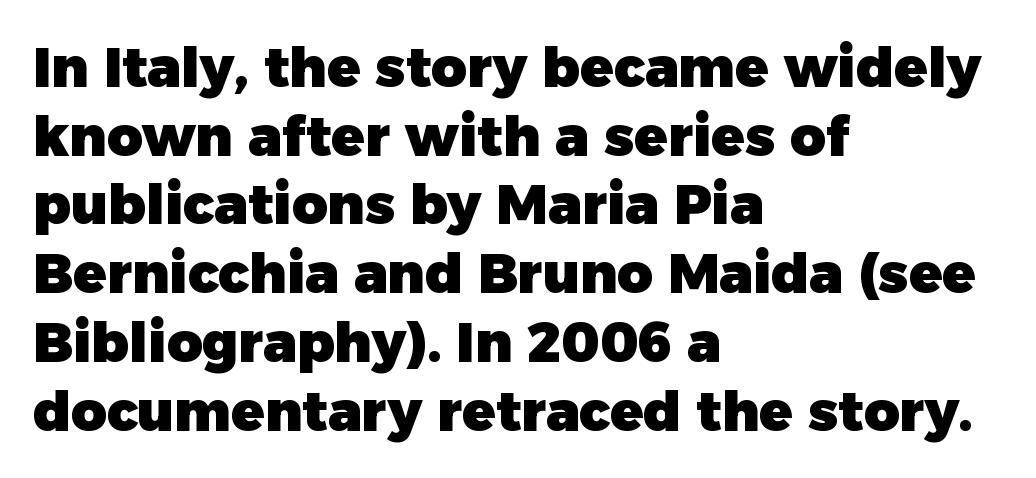
I'd call this a sans setting — the letters go barefoot. These lines are set flush left with a ragged right edge. Heft: maximum for text — a bold. What's the leading like? Ordinary, nothing unusual. This rendering features lettering with no underline.
